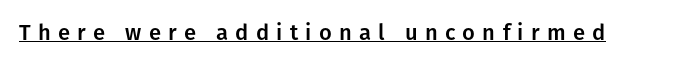
The image shows 22 px text type, upright; set unusually wide letter spacing (+0.33 em), underlined.
